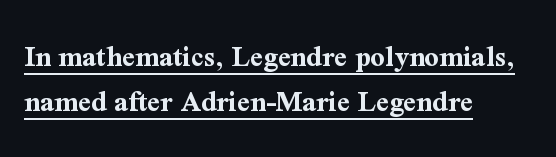
The image shows 31 px bold serif type, upright; set left-aligned, normal line spacing (1.44x), normal letter spacing, underlined; medium stroke contrast and a medium x-height.
